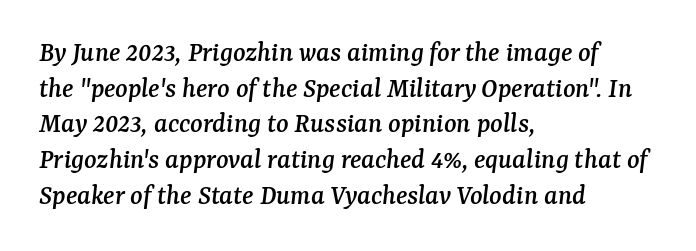
Q: Is the text italic (slanted)? A: Yes, it leans right by about 7 degrees.
Q: Is the typeface a serif or a sans-serif typeface? A: Serif.
Q: Is the text underlined? A: No.
Q: How is the paragraph aligned? A: Left-aligned.
Q: Is the spacing between letters normal or unusually wide? A: Normal.
Q: Width (condensed, normal, or wide)? A: Normal.
Q: Stroke contrast? A: Medium.
Q: x-height? A: Medium.
Q: Monospaced? A: No.
